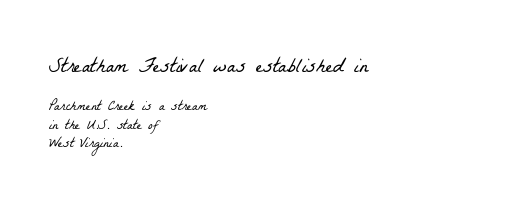
The image shows 21 px text type; set left-aligned, normal line spacing (1.34x), normal letter spacing, not underlined; the first (top) block is 1.5x larger.
